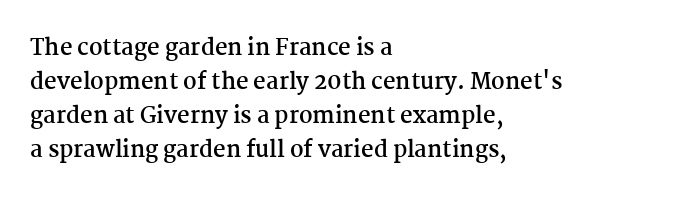
Q: Is the text bold? A: Yes.
Q: Is the text italic (slanted)? A: No, it is upright.
Q: Is the text underlined? A: No.
Q: How is the paragraph aligned? A: Left-aligned.
Q: Is the spacing between letters normal or unusually wide? A: Normal.
Q: Is the spacing between lines tight, normal or loose? A: Normal.
